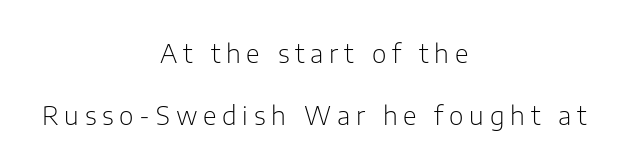
The space beneath each line is pristine and unruled. Horizontal bands of white between lines are thick stripes. Visually the block forms a symmetrical silhouette, jagged on both flanks. Style check: upright. Loose tracking; the words dissolve into strings of separated letters.
